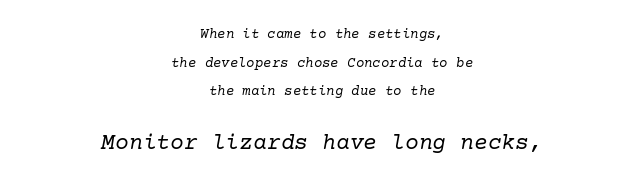
The image shows 23 px text type, italic (leaning right); set centered, loose line spacing (2.04x), normal letter spacing, not underlined; the second (bottom) block is 1.64x larger.
